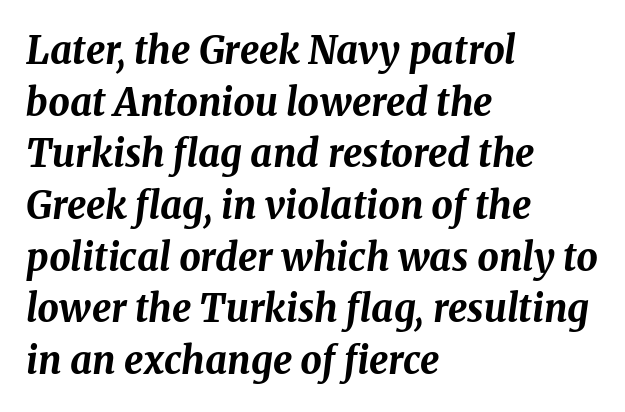
{"italic": "yes", "lean": "right", "slant_degrees": 8, "bold": "yes", "weight": "bold", "width": "normal", "stroke_contrast": "medium", "x_height": "medium", "monospaced": "no", "underline": "no", "align": "left", "line_spacing": "normal", "line_spacing_ratio": 1.36, "letter_spacing": "normal", "letter_spacing_em": 0.0, "glyph_px": 38}
